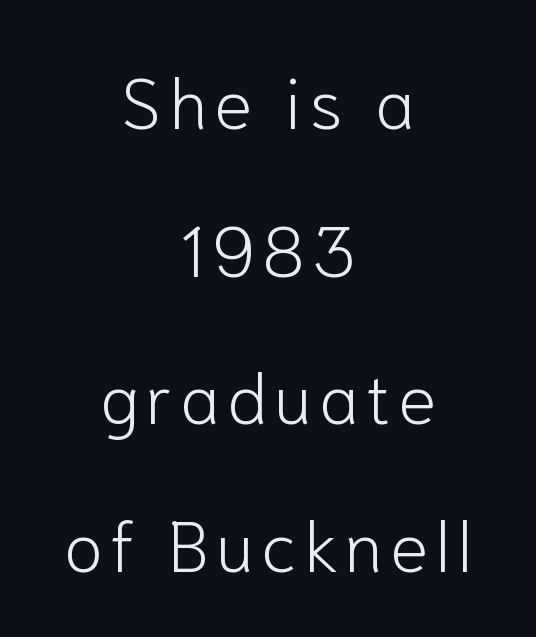
You could not count columns in this text — the font is proportionally spaced. Whoever set this chose breathing room over compactness in the vertical rhythm. Horizontally, the lines are justified to the midpoint only. Unlike a traditional serif, this face leaves its strokes unadorned. Unmarked baselines from the first word to the last.
